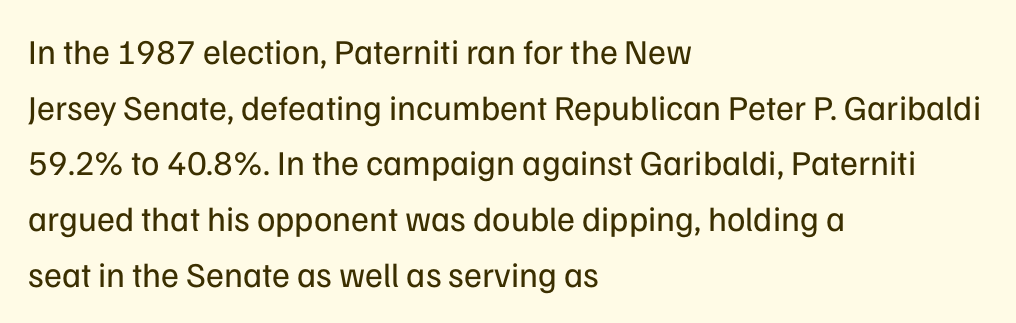
{"serif": "no", "italic": "no", "bold": "no", "weight": "regular", "width": "normal", "stroke_contrast": "low", "x_height": "medium", "monospaced": "no", "underline": "no", "align": "left", "line_spacing": "normal", "line_spacing_ratio": 1.59, "letter_spacing": "normal", "letter_spacing_em": 0.0, "glyph_px": 35}
